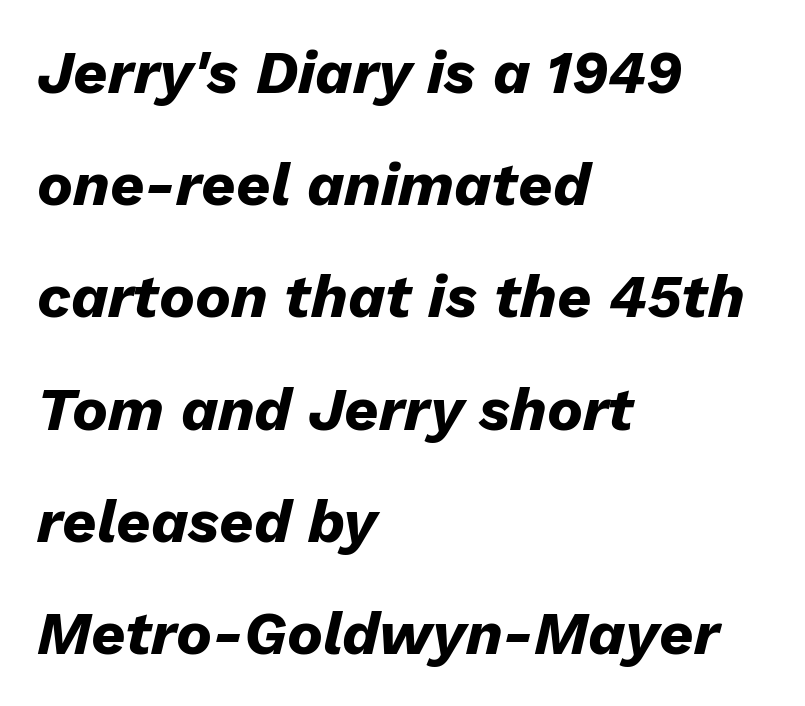
Notice how thick the strokes are: this is what a full bold looks like. Students, note that the glyphs here touch the page at normal intervals. Descender tails drop into unmarked territory. Designer's note — italics engaged. The face used here is proportionally spaced, like ordinary book or web type. Short and long lines alike share a common starting point at left.
